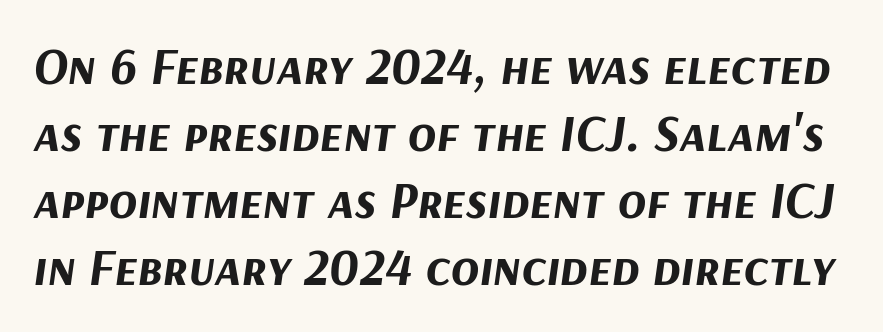
Only glyphs here, with clear space below each row. Summary of vertical rhythm: regular, with standard interline spacing. You could not count columns in this text — the font is proportionally spaced. The letterforms sit shoulder to shoulder at normal distance.
